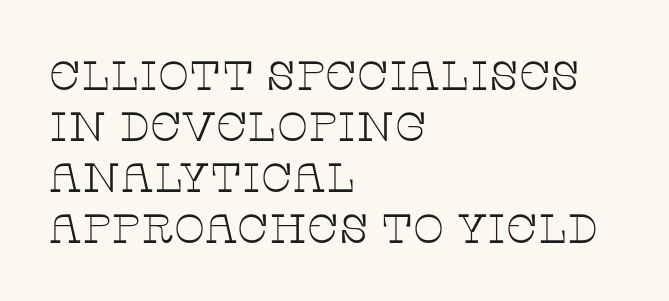
The image shows 41 px thin, wide serif type, upright; set left-aligned, line spacing 1.24x, normal letter spacing, not underlined; low stroke contrast and a large x-height.
